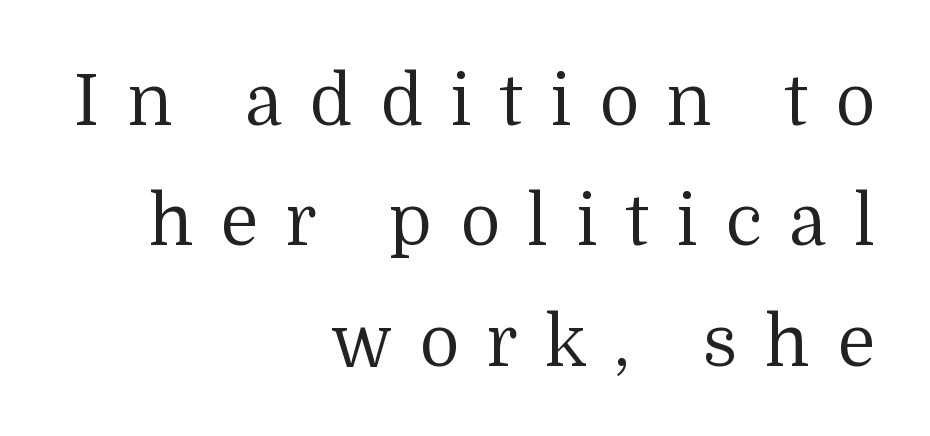
Q: Is the text bold? A: No.
Q: Is the text italic (slanted)? A: No, it is upright.
Q: Is the typeface a serif or a sans-serif typeface? A: Serif.
Q: Is the text underlined? A: No.
Q: How is the paragraph aligned? A: Right-aligned.
Q: Is the spacing between letters normal or unusually wide? A: Unusually wide.
Q: Width (condensed, normal, or wide)? A: Normal.
Q: Stroke contrast? A: Medium.
Q: x-height? A: Medium.
Q: Monospaced? A: No.
